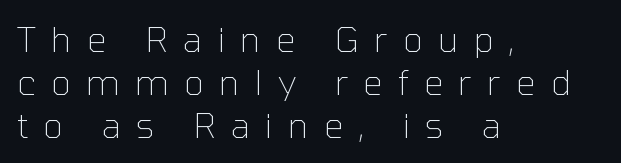
The passage shown is typed in a proportional face where columns would drift. Look at the tracking — it's clearly loosened, letters drifting apart. The specimen reads as upright at a glance. Heft: none added — not bold. A sans-serif font was chosen for this passage. Visually the block forms a straight wall on the left and a jagged coastline on the right.
